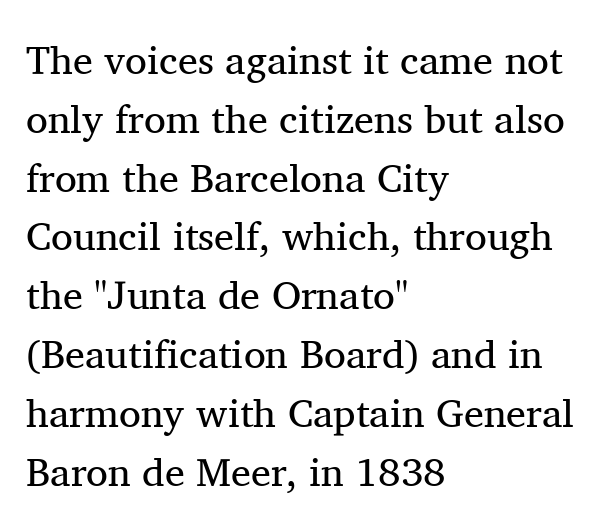
The image shows 40 px regular-weight serif type, upright; set left-aligned, normal line spacing (1.47x), normal letter spacing, not underlined; medium stroke contrast and a medium x-height.
